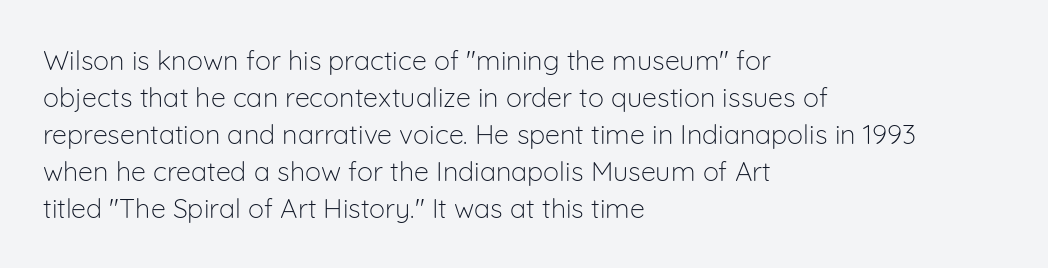
Reading down the block, your eye returns to a fixed left position each line. Tall strokes in this sample are plumb rather than angled. The rendering uses a moderate line-height, typical for paragraphs. This is not heavy type; no bold has been used. Any mark beneath the type? The region is blank. Each word holds together tightly as a unit, with standard inter-letter gaps.
